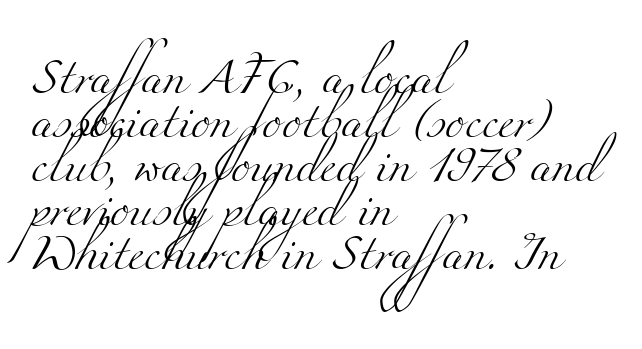
Q: Is the text bold? A: No.
Q: Is the text underlined? A: No.
Q: How is the paragraph aligned? A: Left-aligned.
Q: Is the spacing between letters normal or unusually wide? A: Normal.
Q: Width (condensed, normal, or wide)? A: Wide.
Q: Stroke contrast? A: Medium.
Q: x-height? A: Small.
Q: Monospaced? A: No.
